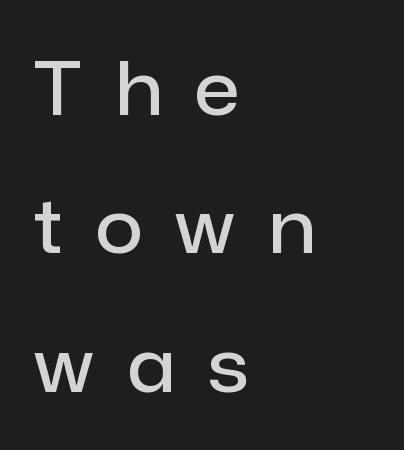
Nope, no serifs anywhere on these letters. Honestly, the letter spacing is so wide it's the main thing you notice. The typography opts for an upright posture over an oblique one. Slightly chunky letters — semibold, I'd say, not full bold. The rag falls on the right side of this text block. These lines are rendered in a variable-pitch font.
